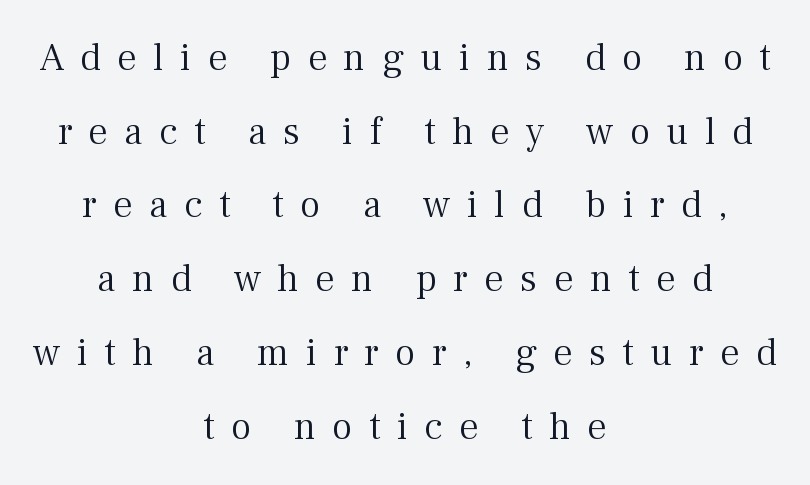
Q: Is the text bold? A: No.
Q: Is the text italic (slanted)? A: No, it is upright.
Q: Is the typeface a serif or a sans-serif typeface? A: Serif.
Q: Is the text underlined? A: No.
Q: How is the paragraph aligned? A: Centered.
Q: Is the spacing between letters normal or unusually wide? A: Unusually wide.
Q: Width (condensed, normal, or wide)? A: Normal.
Q: Stroke contrast? A: Medium.
Q: x-height? A: Medium.
Q: Monospaced? A: No.
